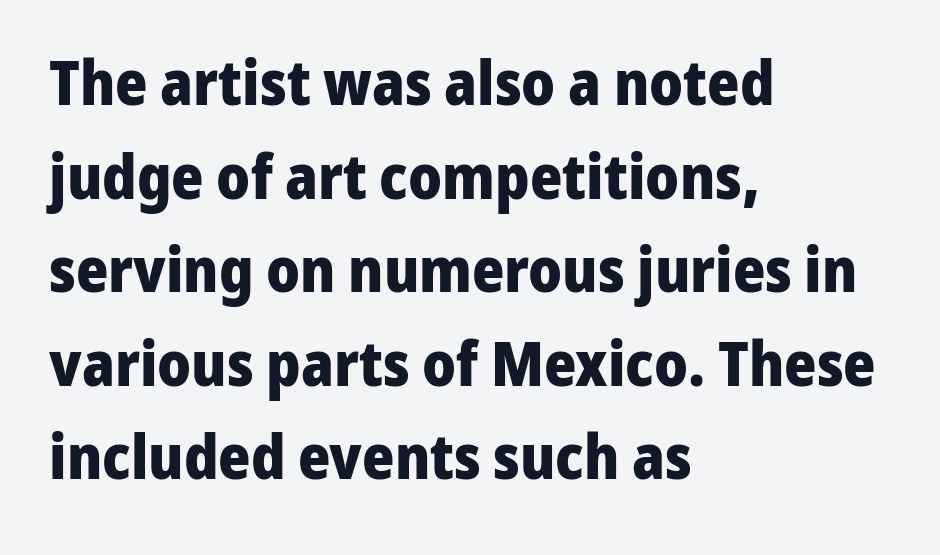
Q: Is the text bold? A: Yes.
Q: Is the text italic (slanted)? A: No, it is upright.
Q: Is the typeface a serif or a sans-serif typeface? A: Sans-serif.
Q: Is the text underlined? A: No.
Q: How is the paragraph aligned? A: Left-aligned.
Q: Is the spacing between letters normal or unusually wide? A: Normal.
Q: Is the spacing between lines tight, normal or loose? A: Normal.
Q: Width (condensed, normal, or wide)? A: Normal.
Q: Stroke contrast? A: Low.
Q: x-height? A: Medium.
Q: Monospaced? A: No.
